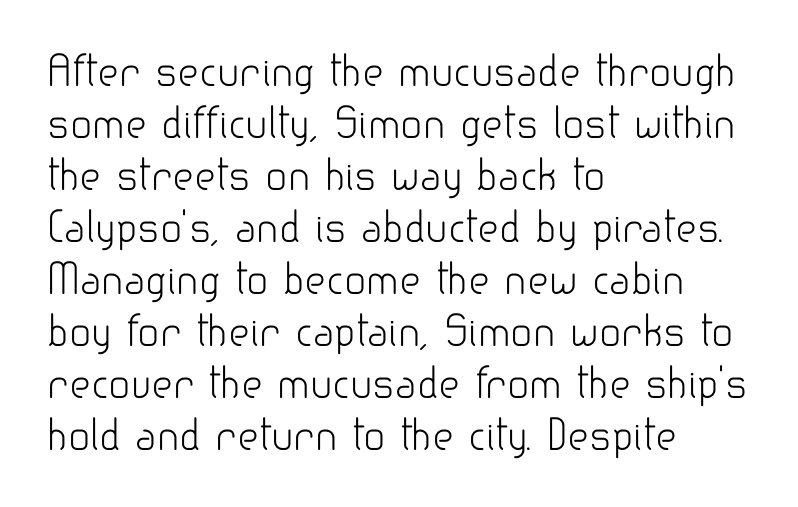
Q: Is the text bold? A: No.
Q: Is the text italic (slanted)? A: No, it is upright.
Q: Is the typeface a serif or a sans-serif typeface? A: Sans-serif.
Q: Is the text underlined? A: No.
Q: How is the paragraph aligned? A: Left-aligned.
Q: Is the spacing between letters normal or unusually wide? A: Normal.
Q: Is the spacing between lines tight, normal or loose? A: Normal.
Q: Width (condensed, normal, or wide)? A: Normal.
Q: Stroke contrast? A: Low.
Q: x-height? A: Small.
Q: Monospaced? A: No.
